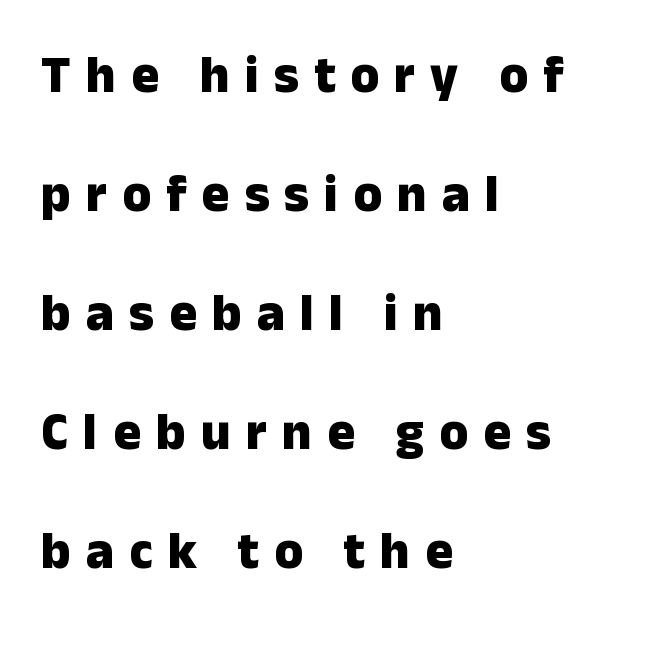
Q: Is the text bold? A: Yes.
Q: Is the text italic (slanted)? A: No, it is upright.
Q: Is the typeface a serif or a sans-serif typeface? A: Sans-serif.
Q: Is the text underlined? A: No.
Q: How is the paragraph aligned? A: Left-aligned.
Q: Is the spacing between letters normal or unusually wide? A: Unusually wide.
Q: Is the spacing between lines tight, normal or loose? A: Loose.
Q: Width (condensed, normal, or wide)? A: Normal.
Q: Stroke contrast? A: Low.
Q: x-height? A: Medium.
Q: Monospaced? A: No.
